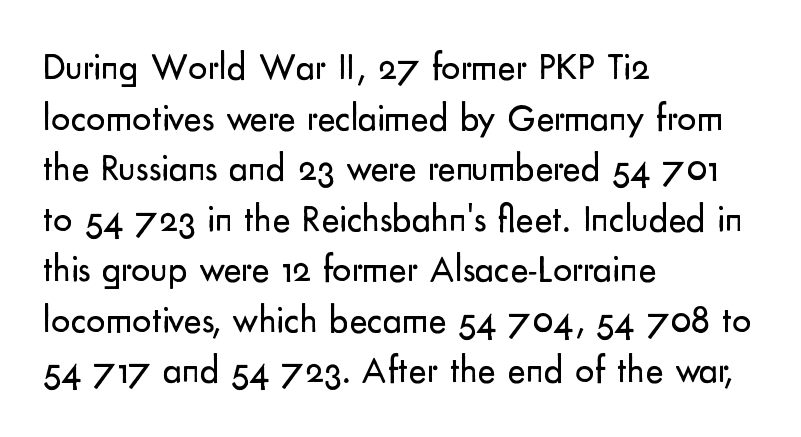
{"serif": "no", "italic": "no", "bold": "no", "weight": "regular", "width": "normal", "stroke_contrast": "low", "x_height": "small", "monospaced": "no", "underline": "no", "align": "left", "line_spacing": "normal", "line_spacing_ratio": 1.33, "letter_spacing": "normal", "letter_spacing_em": 0.0, "glyph_px": 38}
